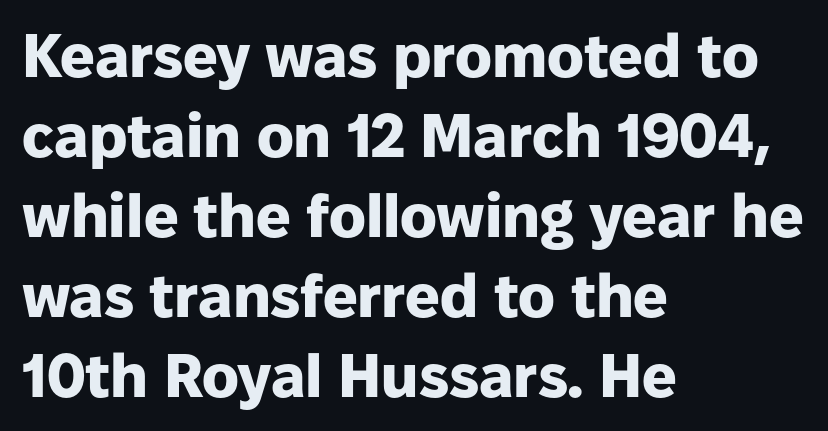
Q: Is the text bold? A: Yes.
Q: Is the text italic (slanted)? A: No, it is upright.
Q: Is the typeface a serif or a sans-serif typeface? A: Sans-serif.
Q: Is the text underlined? A: No.
Q: How is the paragraph aligned? A: Left-aligned.
Q: Is the spacing between letters normal or unusually wide? A: Normal.
Q: Is the spacing between lines tight, normal or loose? A: Normal.
Q: Width (condensed, normal, or wide)? A: Normal.
Q: Stroke contrast? A: Low.
Q: x-height? A: Medium.
Q: Monospaced? A: No.
